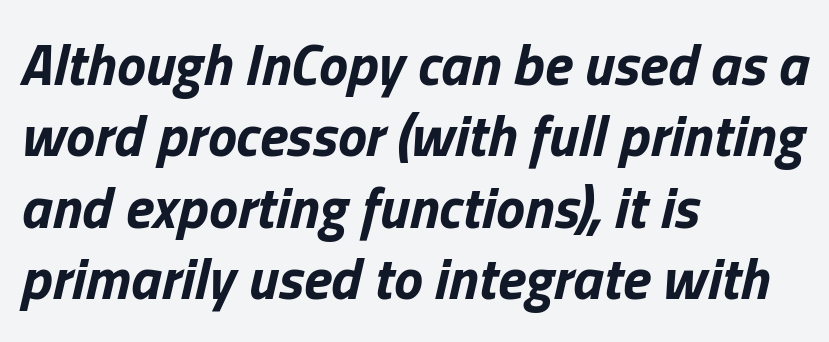
{"italic": "yes", "lean": "right", "slant_degrees": 13, "bold": "yes", "weight": "bold", "width": "normal", "stroke_contrast": "low", "x_height": "medium", "monospaced": "no", "underline": "no", "align": "left", "line_spacing_ratio": 1.23, "letter_spacing": "normal", "letter_spacing_em": 0.0, "glyph_px": 58}
